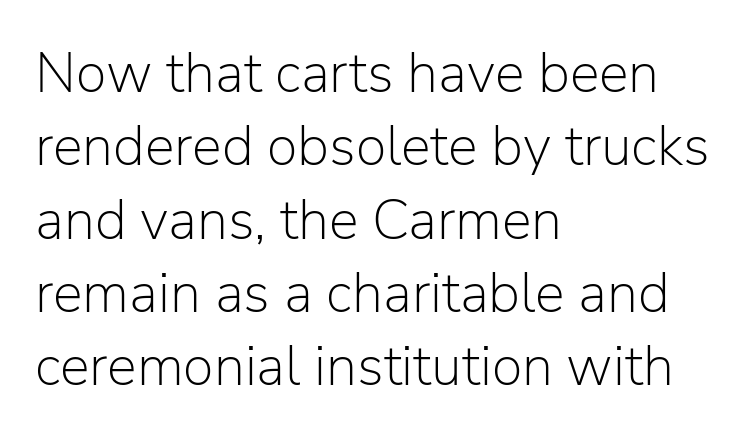
Q: Is the text bold? A: No.
Q: Is the text italic (slanted)? A: No, it is upright.
Q: Is the typeface a serif or a sans-serif typeface? A: Sans-serif.
Q: Is the text underlined? A: No.
Q: How is the paragraph aligned? A: Left-aligned.
Q: Is the spacing between letters normal or unusually wide? A: Normal.
Q: Is the spacing between lines tight, normal or loose? A: Normal.
Q: Width (condensed, normal, or wide)? A: Normal.
Q: Stroke contrast? A: Low.
Q: x-height? A: Medium.
Q: Monospaced? A: No.
